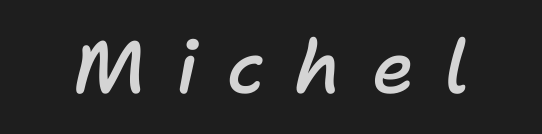
The image shows 74 px semibold type, italic (leaning right); set unusually wide letter spacing (+0.4 em), not underlined; low stroke contrast and a medium x-height.
